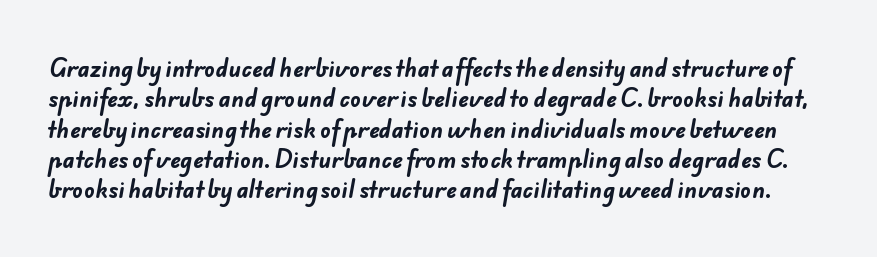
{"bold": "yes", "underline": "no", "line_spacing": "normal", "line_spacing_ratio": 1.38, "letter_spacing": "normal", "letter_spacing_em": 0.0, "glyph_px": 22}
